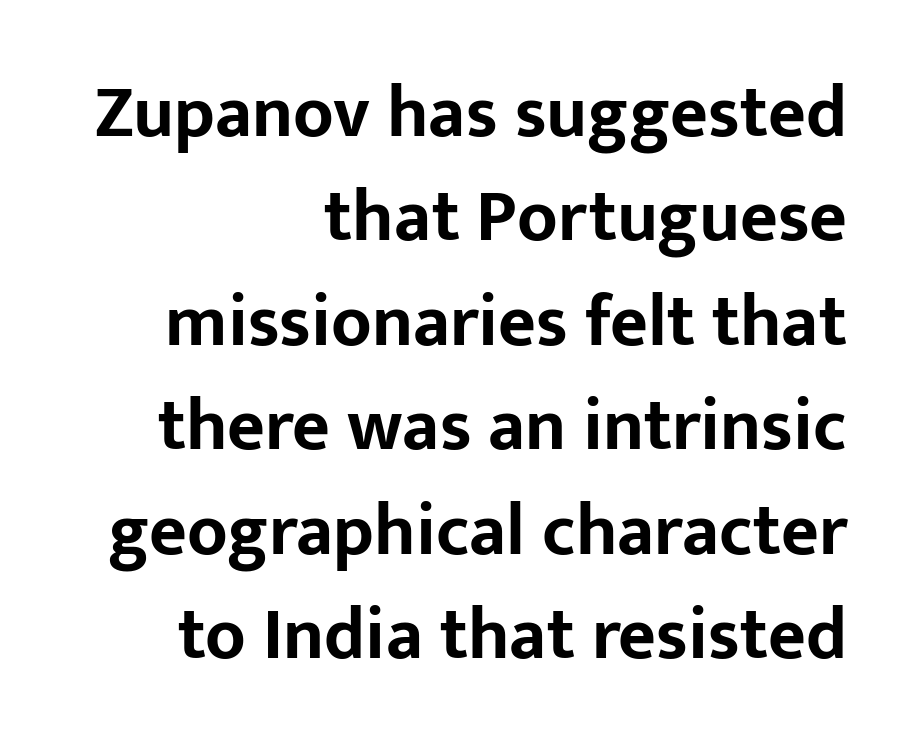
The image shows 73 px bold sans-serif type, upright; set right-aligned, normal line spacing (1.43x), normal letter spacing, not underlined; low stroke contrast and a medium x-height.
